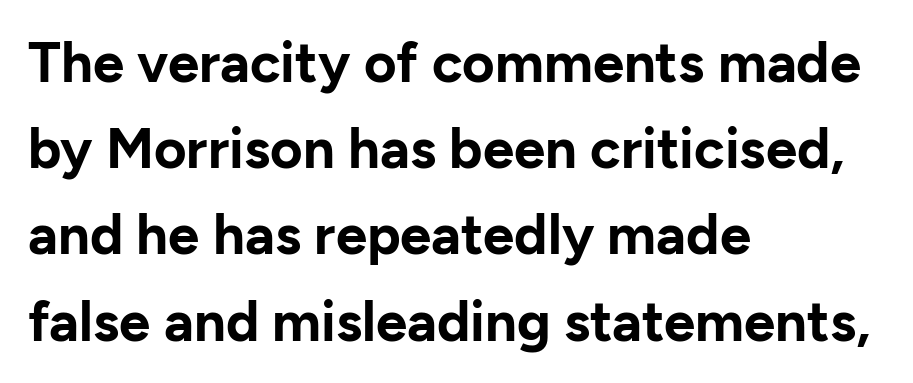
What's the leading like? Ordinary, nothing unusual. Check under the words: just untouched page. The rendering uses a bold face; every stroke is thick and dark. The glyphs in this specimen are sans serif.
